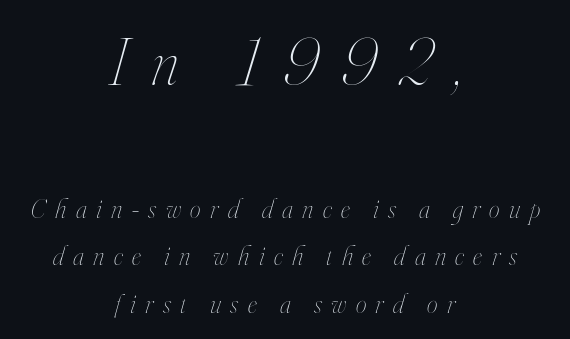
Q: Is the text bold? A: No.
Q: Is the text italic (slanted)? A: Yes, it leans right by about 16 degrees.
Q: Is the text underlined? A: No.
Q: How is the paragraph aligned? A: Centered.
Q: Is the spacing between letters normal or unusually wide? A: Unusually wide.
Q: Which block of text is set in a larger size, the first (top) or the second (bottom)? A: The first (top) one.
Q: Width (condensed, normal, or wide)? A: Condensed.
Q: Stroke contrast? A: High.
Q: x-height? A: Small.
Q: Monospaced? A: No.
